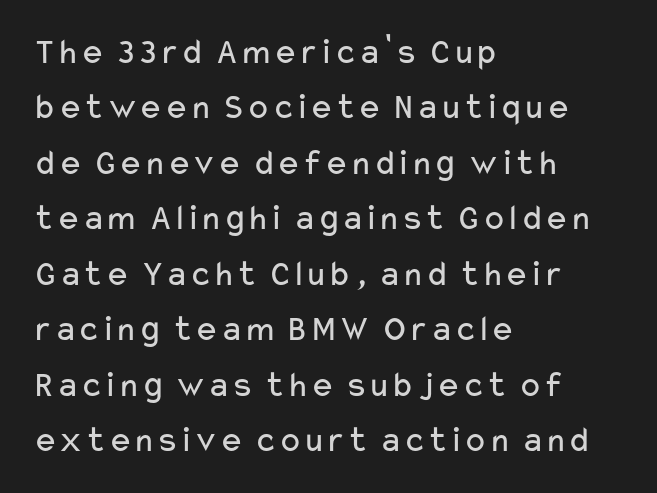
The rendering uses natural spacing where letterforms have individual widths. If you drew a line through each stem, it would be perfectly vertical. This rendering features lettering with no underline. These lines sit exactly where default settings would place them. The letters carry no serifs — their stems end cleanly without finishing strokes. Stroke mass is kept to a normal reading level or below.
